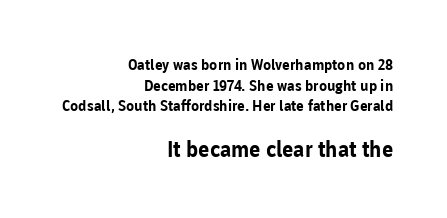
Q: Is the text bold? A: Yes.
Q: Is the text italic (slanted)? A: No, it is upright.
Q: Is the text underlined? A: No.
Q: How is the paragraph aligned? A: Right-aligned.
Q: Is the spacing between letters normal or unusually wide? A: Normal.
Q: Is the spacing between lines tight, normal or loose? A: Normal.
Q: Which block of text is set in a larger size, the first (top) or the second (bottom)? A: The second (bottom) one.
